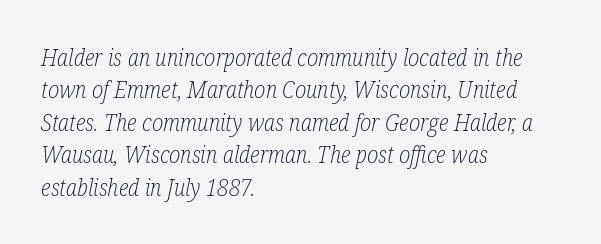
{"italic": "yes", "lean": "right", "slant_degrees": 12, "bold": "no", "underline": "no", "align": "left", "line_spacing": "normal", "line_spacing_ratio": 1.41, "letter_spacing": "normal", "letter_spacing_em": 0.0, "glyph_px": 23}
